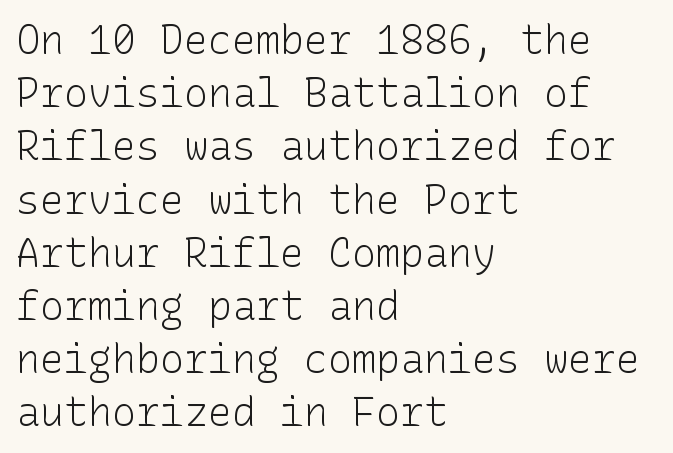
Q: Is the text bold? A: No.
Q: Is the text italic (slanted)? A: No, it is upright.
Q: Is the typeface a serif or a sans-serif typeface? A: Sans-serif.
Q: Is the text underlined? A: No.
Q: How is the paragraph aligned? A: Left-aligned.
Q: Is the spacing between letters normal or unusually wide? A: Normal.
Q: Is the spacing between lines tight, normal or loose? A: Normal.
Q: Width (condensed, normal, or wide)? A: Normal.
Q: Stroke contrast? A: Low.
Q: x-height? A: Medium.
